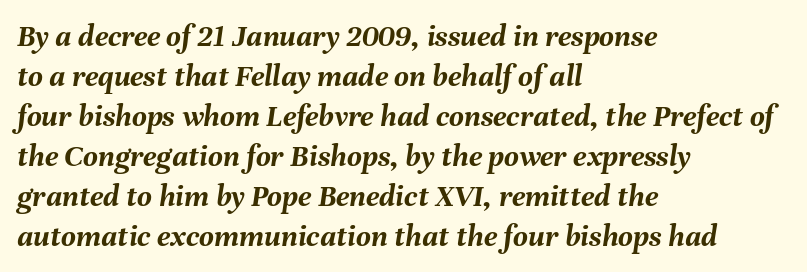
Here the designer chose a conventional face with non-uniform glyph widths. Does the copy run flush right? No — it runs flush left. The type is set solid horizontally, with unmodified tracking. The vertical gap from one line to the next is medium. Quick note: italic. Heavy-handed strokes throughout: this text is bold.
